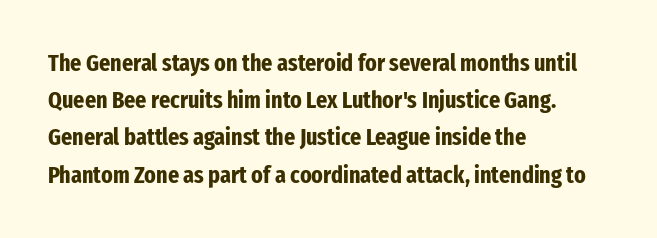
Q: Is the text bold? A: Yes.
Q: Is the text italic (slanted)? A: No, it is upright.
Q: Is the text underlined? A: No.
Q: How is the paragraph aligned? A: Left-aligned.
Q: Is the spacing between letters normal or unusually wide? A: Normal.
Q: Is the spacing between lines tight, normal or loose? A: Normal.
